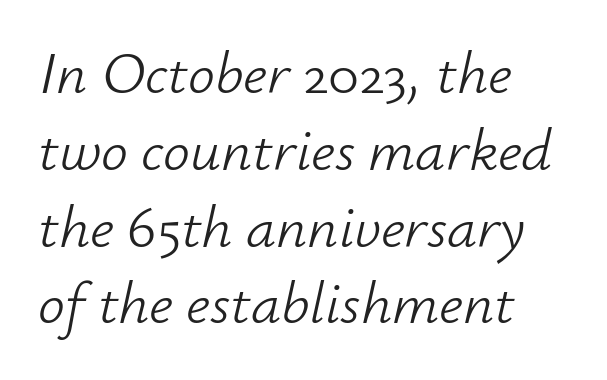
{"italic": "yes", "lean": "right", "slant_degrees": 12, "bold": "no", "weight": "light", "width": "normal", "stroke_contrast": "low", "x_height": "small", "monospaced": "no", "underline": "no", "align": "left", "line_spacing": "normal", "line_spacing_ratio": 1.28, "letter_spacing": "normal", "letter_spacing_em": 0.0, "glyph_px": 60}
